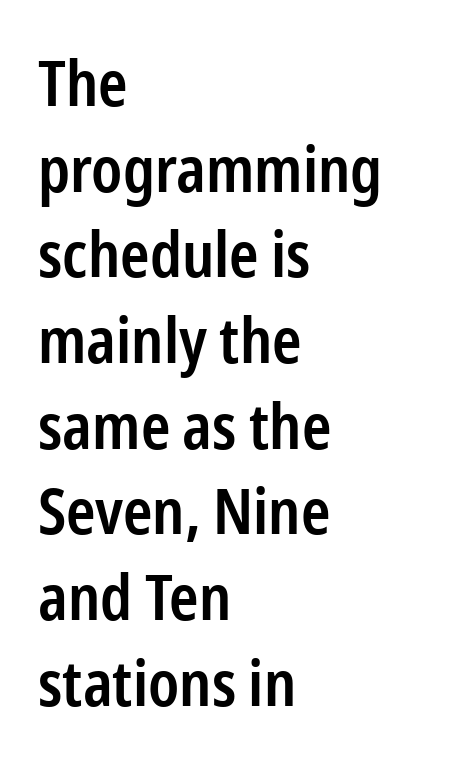
Q: Is the text bold? A: Semi-bold.
Q: Is the text italic (slanted)? A: No, it is upright.
Q: Is the typeface a serif or a sans-serif typeface? A: Sans-serif.
Q: Is the text underlined? A: No.
Q: How is the paragraph aligned? A: Left-aligned.
Q: Is the spacing between letters normal or unusually wide? A: Normal.
Q: Is the spacing between lines tight, normal or loose? A: Normal.
Q: Width (condensed, normal, or wide)? A: Condensed.
Q: Stroke contrast? A: Low.
Q: x-height? A: Medium.
Q: Monospaced? A: No.
